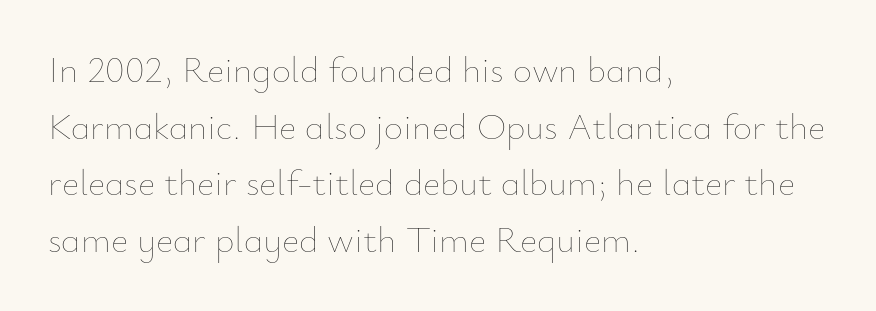
The image shows 37 px thin type, upright; set left-aligned, normal line spacing (1.53x), normal letter spacing, not underlined; low stroke contrast and a small x-height.
